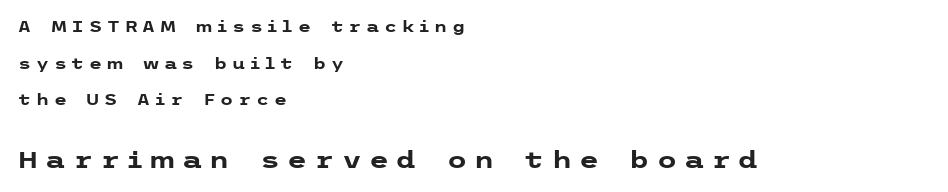
{"italic": "no", "bold": "yes", "underline": "no", "align": "left", "line_spacing": "loose", "line_spacing_ratio": 2.44, "letter_spacing": "wide", "letter_spacing_em": 0.31, "larger_block": "second", "size_ratio": 1.53, "glyph_px": 23}
